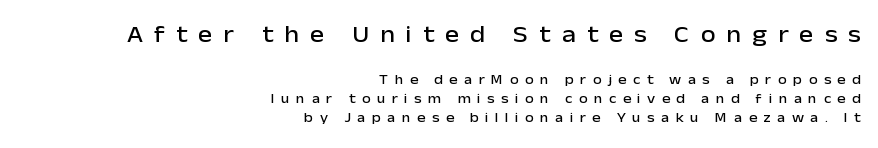
The image shows 24 px text type, upright; set right-aligned, normal line spacing (1.37x), unusually wide letter spacing (+0.46 em), not underlined; the first (top) block is 1.71x larger.
